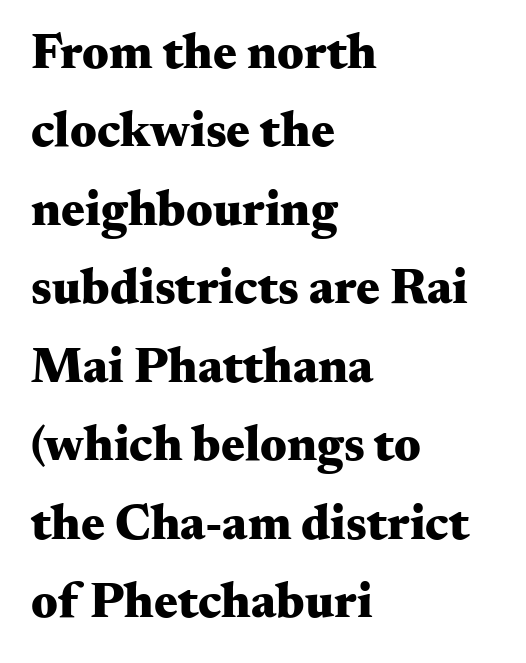
{"serif": "yes", "italic": "no", "bold": "yes", "weight": "heavy", "width": "wide", "stroke_contrast": "medium", "x_height": "small", "monospaced": "no", "underline": "no", "align": "left", "line_spacing": "normal", "line_spacing_ratio": 1.57, "letter_spacing": "normal", "letter_spacing_em": 0.0, "glyph_px": 50}
